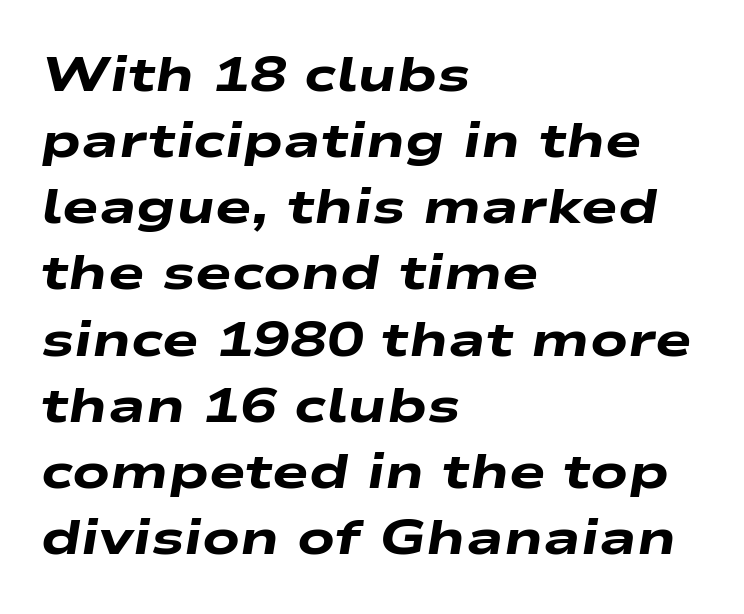
{"italic": "yes", "lean": "right", "slant_degrees": 9, "bold": "yes", "weight": "heavy", "width": "wide", "stroke_contrast": "low", "x_height": "medium", "monospaced": "no", "underline": "no", "align": "left", "line_spacing": "normal", "line_spacing_ratio": 1.35, "letter_spacing": "normal", "letter_spacing_em": 0.0, "glyph_px": 49}
